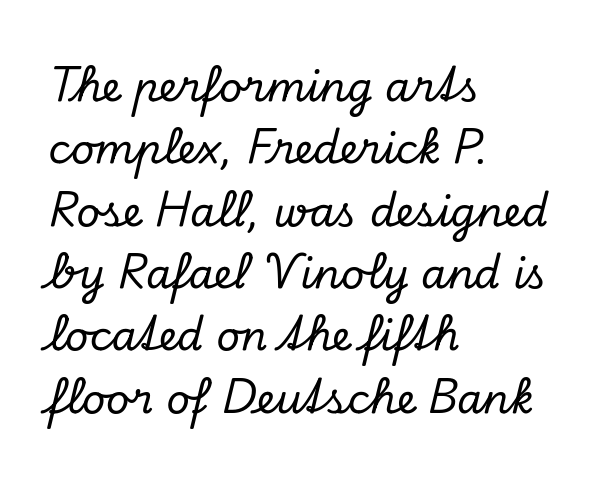
A normal amount of white space separates one row of letters from the next. Visually the block forms a straight wall on the left and a jagged coastline on the right. The passage shown is typeset with a serif family. Style check: oblique. The space beneath each line is pristine and unruled.
